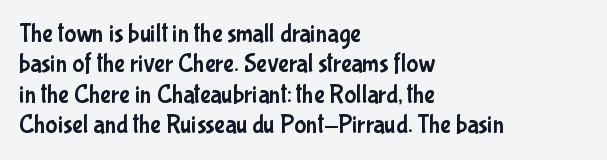
The image shows 25 px text type, upright; set left-aligned, line spacing 1.22x, normal letter spacing, not underlined.
